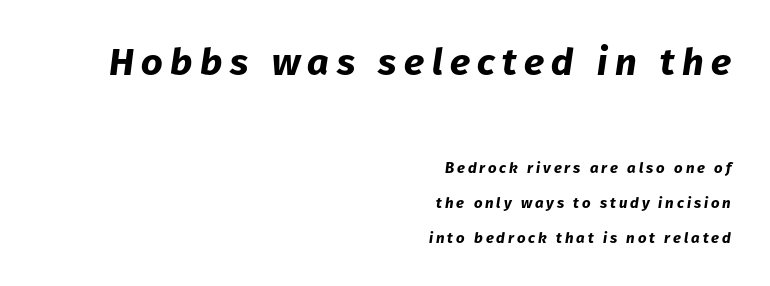
{"italic": "yes", "lean": "right", "slant_degrees": 8, "bold": "yes", "weight": "bold", "width": "normal", "stroke_contrast": "low", "x_height": "medium", "monospaced": "no", "underline": "no", "align": "right", "line_spacing": "loose", "line_spacing_ratio": 2.33, "larger_block": "first", "size_ratio": 2.53, "glyph_px": 38}
